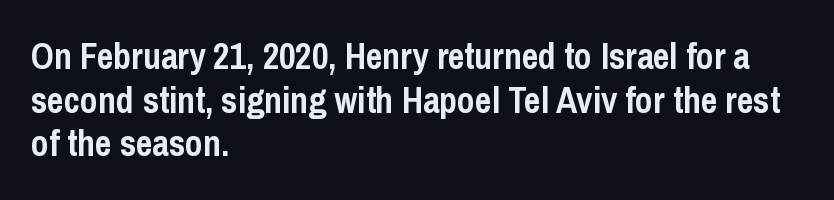
{"serif": "no", "italic": "no", "bold": "yes", "weight": "semibold", "width": "condensed", "stroke_contrast": "low", "x_height": "medium", "monospaced": "no", "underline": "no", "align": "left", "line_spacing_ratio": 1.21, "letter_spacing": "normal", "letter_spacing_em": 0.0, "glyph_px": 36}
